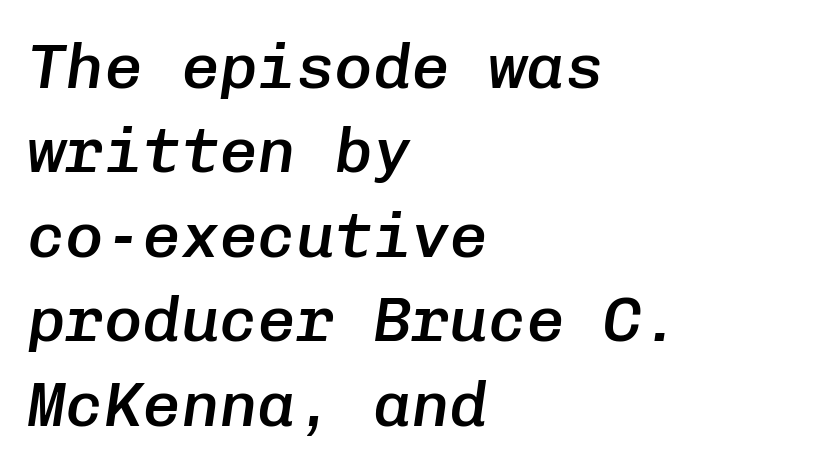
{"italic": "yes", "lean": "right", "slant_degrees": 8, "bold": "semi", "weight": "semibold", "width": "normal", "stroke_contrast": "low", "x_height": "medium", "monospaced": "yes", "underline": "no", "align": "left", "line_spacing": "normal", "line_spacing_ratio": 1.32, "letter_spacing": "normal", "letter_spacing_em": 0.0, "glyph_px": 64}
